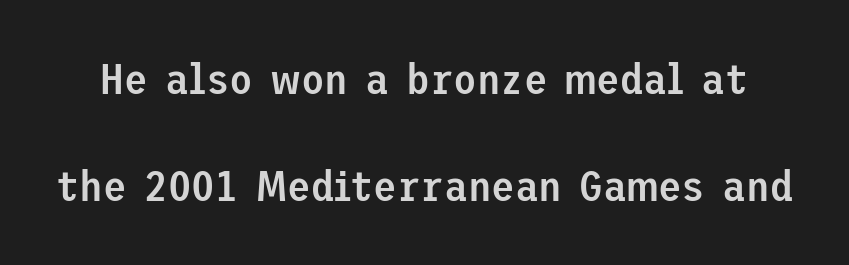
{"serif": "no", "italic": "no", "bold": "semi", "weight": "semibold", "width": "normal", "stroke_contrast": "low", "x_height": "medium", "underline": "no", "line_spacing": "loose", "line_spacing_ratio": 2.48, "letter_spacing": "normal", "letter_spacing_em": 0.0, "glyph_px": 43}
